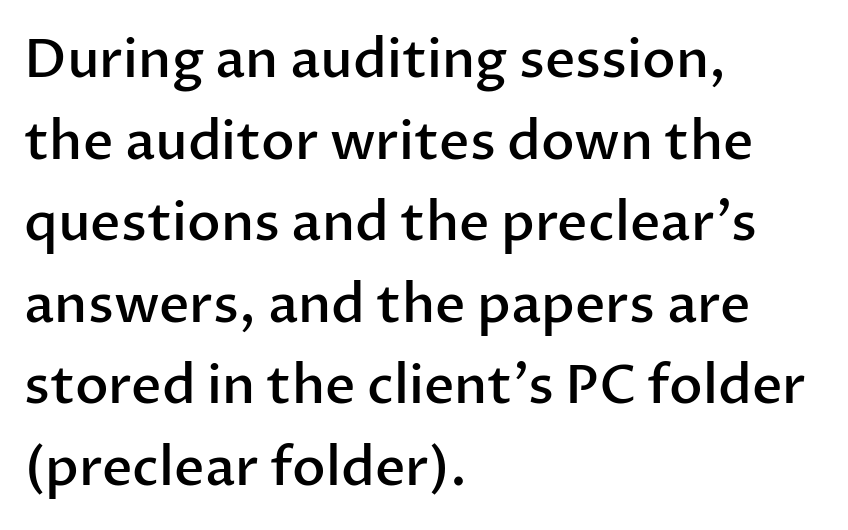
{"serif": "no", "italic": "no", "bold": "semi", "weight": "semibold", "width": "normal", "stroke_contrast": "low", "x_height": "medium", "monospaced": "no", "underline": "no", "align": "left", "line_spacing": "normal", "line_spacing_ratio": 1.54, "letter_spacing": "normal", "letter_spacing_em": 0.0, "glyph_px": 53}
